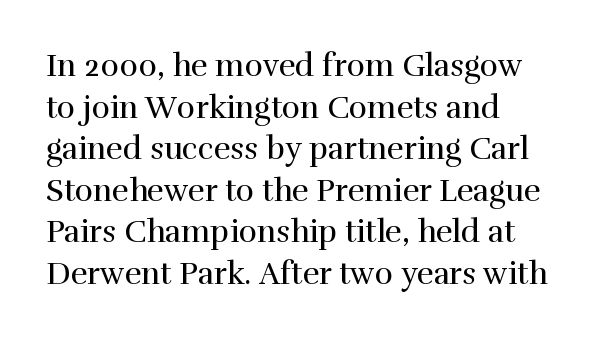
{"serif": "yes", "italic": "no", "bold": "no", "weight": "regular", "width": "normal", "stroke_contrast": "high", "x_height": "medium", "monospaced": "no", "underline": "no", "line_spacing": "normal", "line_spacing_ratio": 1.34, "letter_spacing": "normal", "letter_spacing_em": 0.0, "glyph_px": 31}
